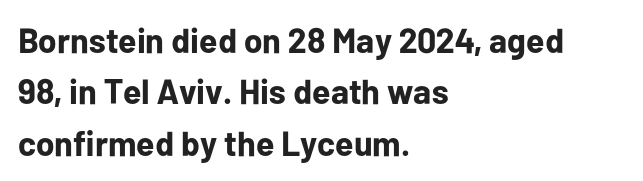
The image shows 35 px bold sans-serif type, upright; set left-aligned, normal line spacing (1.47x), normal letter spacing, not underlined; low stroke contrast and a medium x-height.
